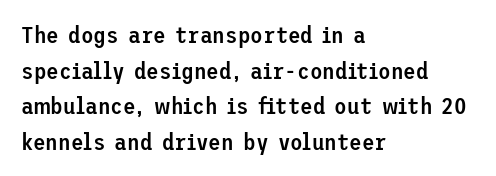
{"italic": "no", "bold": "semi", "underline": "no", "align": "left", "line_spacing": "normal", "line_spacing_ratio": 1.55, "letter_spacing": "normal", "letter_spacing_em": 0.0, "glyph_px": 23}
